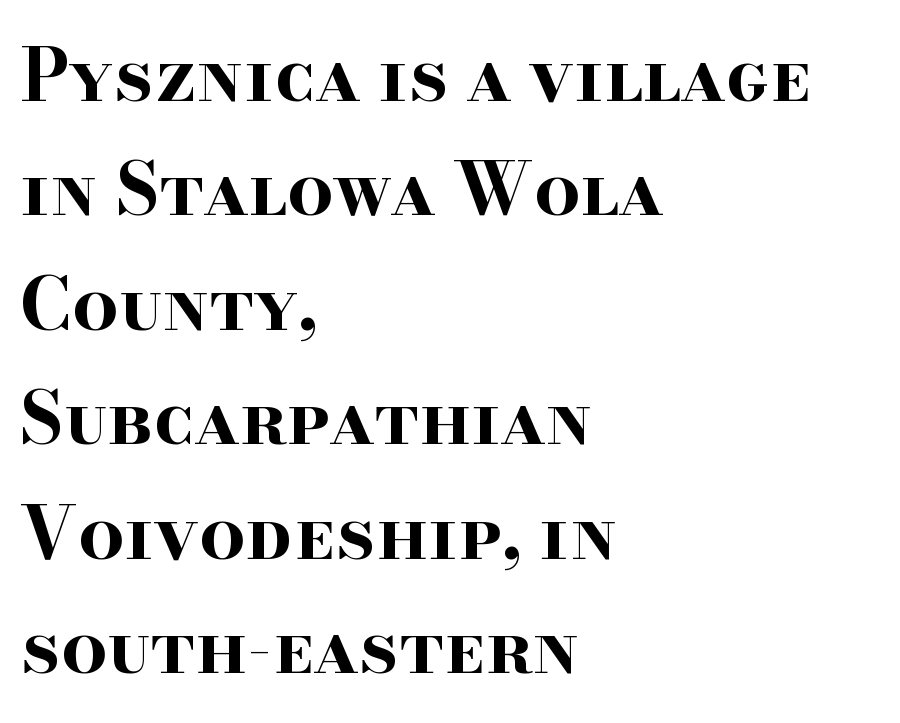
The typeface chosen for these lines features serifs. Weight check: bold — yes, fully. Successive baselines arrive at the customary interval. Descenders hang freely into open space. The rendering uses natural spacing where letterforms have individual widths. The passage shown has conventional tracking throughout.
